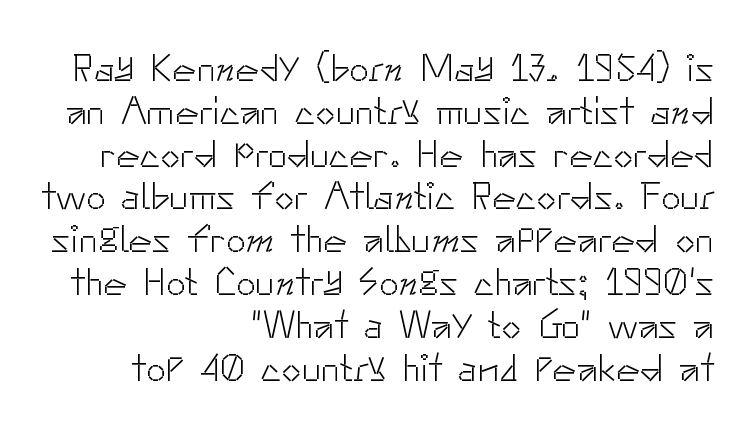
Q: Is the text bold? A: No.
Q: Is the text italic (slanted)? A: No, it is upright.
Q: Is the typeface a serif or a sans-serif typeface? A: Sans-serif.
Q: Is the text underlined? A: No.
Q: How is the paragraph aligned? A: Right-aligned.
Q: Is the spacing between letters normal or unusually wide? A: Normal.
Q: Is the spacing between lines tight, normal or loose? A: Tight.
Q: Width (condensed, normal, or wide)? A: Normal.
Q: Stroke contrast? A: Low.
Q: x-height? A: Small.
Q: Monospaced? A: No.
